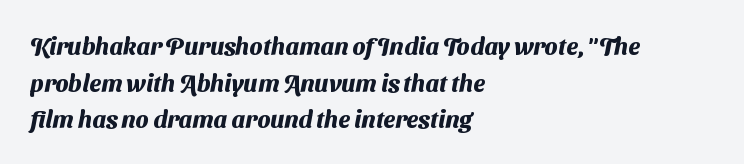
{"bold": "yes", "underline": "no", "align": "left", "line_spacing": "normal", "line_spacing_ratio": 1.53, "letter_spacing": "normal", "letter_spacing_em": 0.0, "glyph_px": 24}
